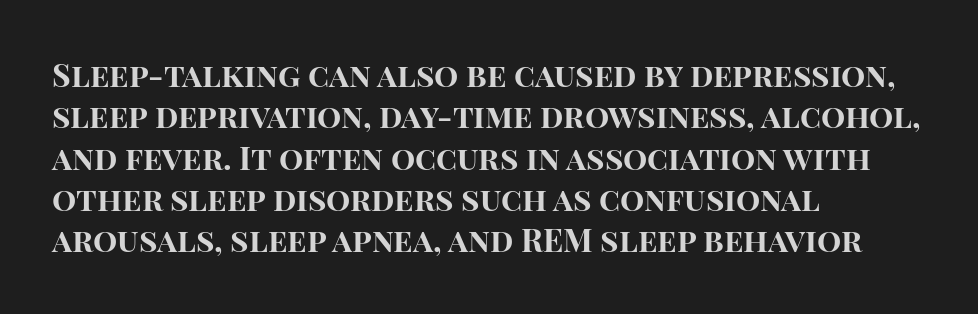
Q: Is the text bold? A: Yes.
Q: Is the text italic (slanted)? A: No, it is upright.
Q: Is the typeface a serif or a sans-serif typeface? A: Sans-serif.
Q: Is the text underlined? A: No.
Q: How is the paragraph aligned? A: Left-aligned.
Q: Is the spacing between letters normal or unusually wide? A: Normal.
Q: Is the spacing between lines tight, normal or loose? A: Normal.
Q: Width (condensed, normal, or wide)? A: Normal.
Q: Stroke contrast? A: High.
Q: x-height? A: Large.
Q: Monospaced? A: No.
